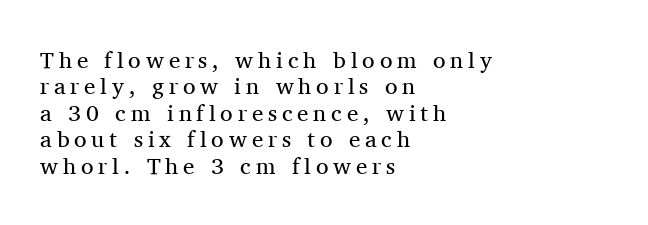
The image shows 23 px text type, upright; set left-aligned, tight line spacing (1.15x), unusually wide letter spacing (+0.21 em), not underlined.
